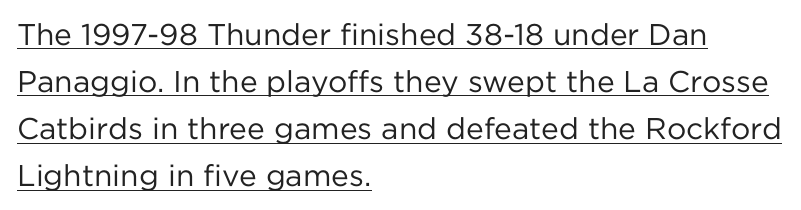
{"serif": "no", "italic": "no", "bold": "no", "weight": "regular", "width": "normal", "stroke_contrast": "low", "x_height": "medium", "monospaced": "no", "underline": "yes", "align": "left", "line_spacing": "normal", "line_spacing_ratio": 1.57, "letter_spacing": "normal", "letter_spacing_em": 0.0, "glyph_px": 30}
